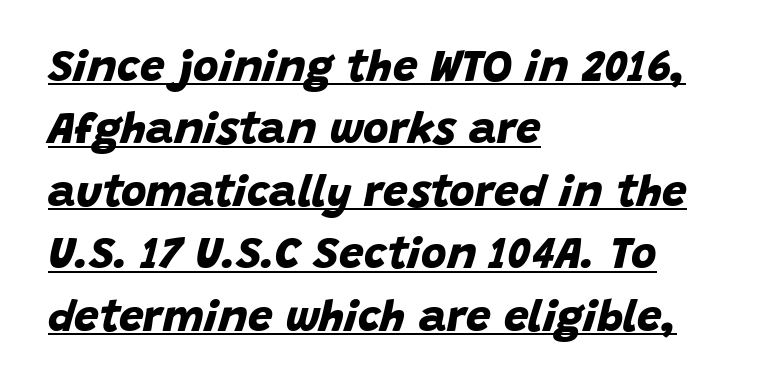
Letterform terminals end flat and unadorned throughout the passage. The text block is weighted toward the left margin, trailing off unevenly rightward. The rendering keeps characters at their native spacing. The letters advance in unequal steps, a hallmark of proportional type. The passage shown stacks its lines at a standard gap.
